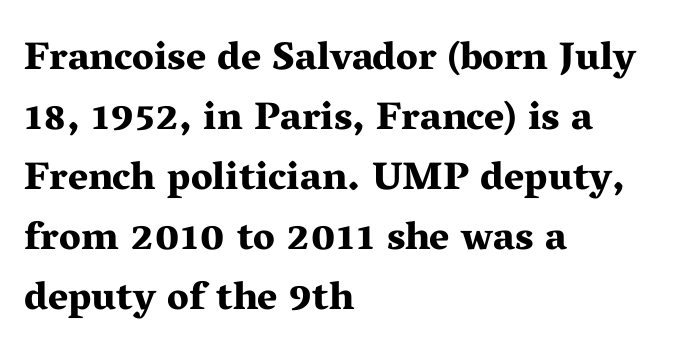
{"serif": "yes", "italic": "no", "bold": "yes", "weight": "bold", "width": "wide", "stroke_contrast": "medium", "x_height": "medium", "monospaced": "no", "underline": "no", "align": "left", "line_spacing": "normal", "line_spacing_ratio": 1.54, "letter_spacing": "normal", "letter_spacing_em": 0.0, "glyph_px": 39}
